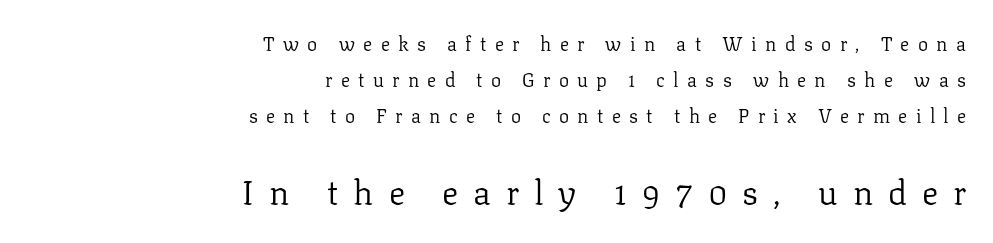
Layout note: lines flush right. Glance below the letters and you will spot only blank space. Here the designer chose a conventional face with non-uniform glyph widths. Of the two passages, the one underneath uses the larger point size. Notice how the stems are strictly vertical — no italics here.
